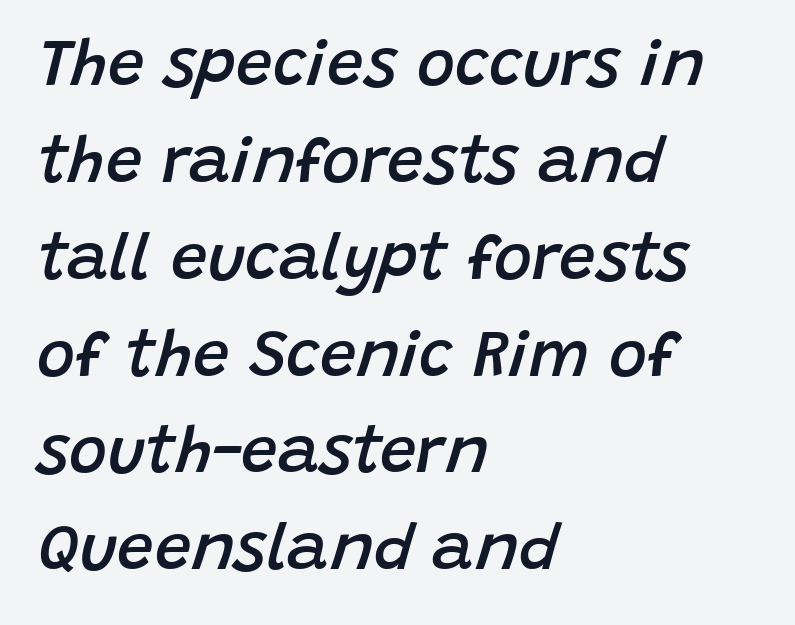
The image shows 65 px semibold type, italic (leaning right); set left-aligned, normal line spacing (1.49x), normal letter spacing, not underlined; low stroke contrast and a large x-height.
